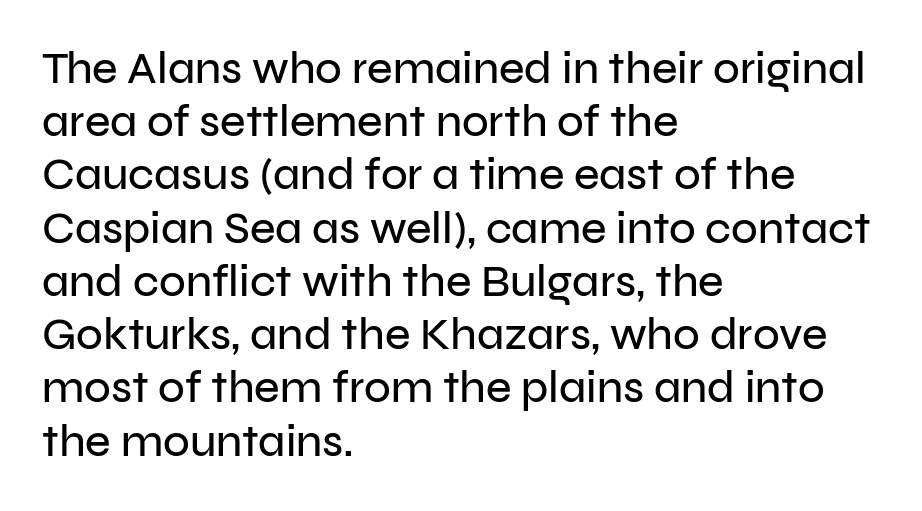
Just letters on the line, the space beneath them empty. The face used here is proportionally spaced, like ordinary book or web type. Tall strokes in this sample are plumb rather than angled. Tracking value appears to be zero — textbook default spacing. Note: no serifs on the glyphs.
